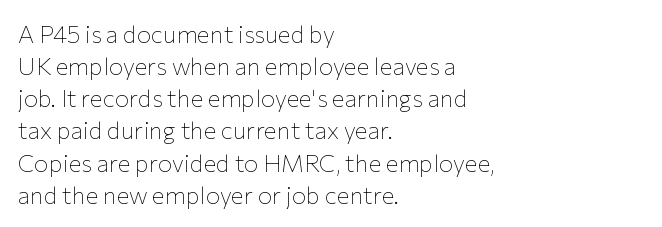
Q: Is the text bold? A: No.
Q: Is the text italic (slanted)? A: No, it is upright.
Q: Is the text underlined? A: No.
Q: How is the paragraph aligned? A: Left-aligned.
Q: Is the spacing between letters normal or unusually wide? A: Normal.
Q: Is the spacing between lines tight, normal or loose? A: Normal.
